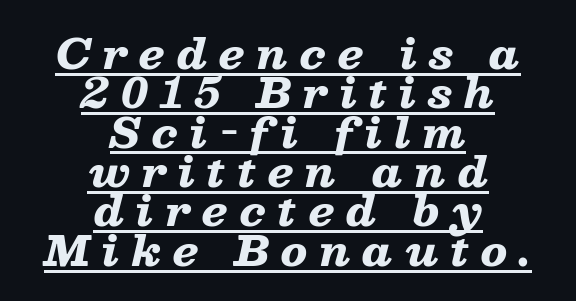
Set as a true bold cut, around the 700 mark. Horizontally, the lines are justified to the midpoint only. Do the characters align in a grid? No, the font is proportional. Quick note: interline space is minimal. This sample uses an oblique cut, with every glyph tilted off the vertical. Emphasis is given by a line drawn under the lettering.
